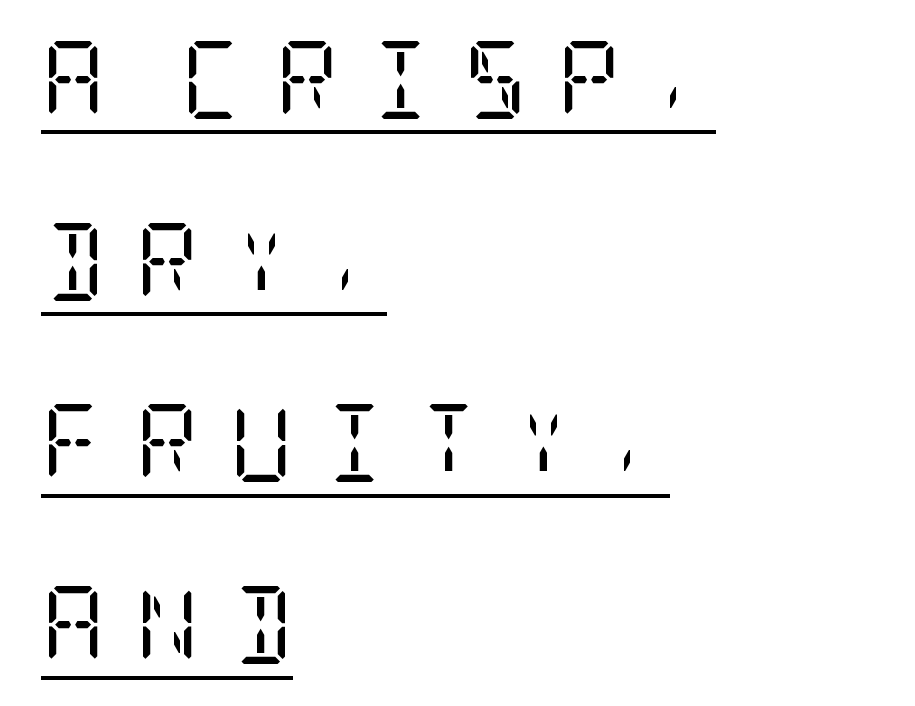
The image shows 78 px regular-weight, condensed serif type, upright; set left-aligned, loose line spacing (2.33x), unusually wide letter spacing (+0.39 em), underlined; low stroke contrast and a large x-height.
